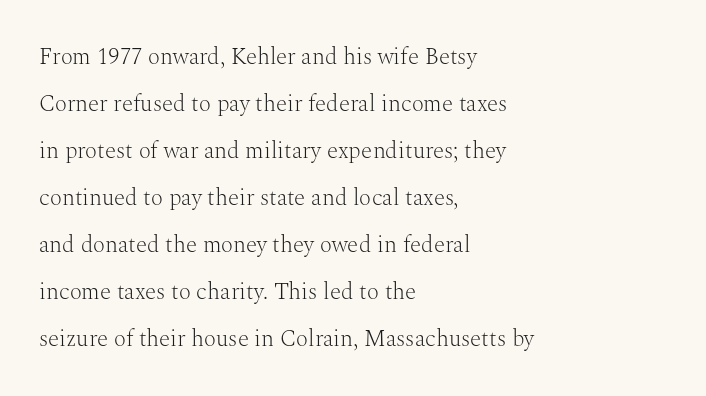
Quick note: not italic, upright. Stroke thickness stays within the range of a standard reading face or lighter. Leading is clearly above the norm, producing a sparse column. The lines are quadded left. The letters sit at their default tracking, neither squeezed nor spread.
